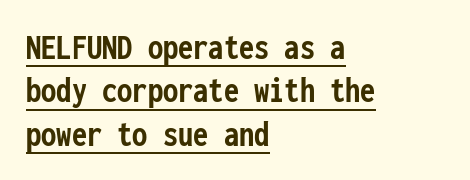
{"serif": "no", "italic": "no", "bold": "yes", "weight": "semibold", "width": "condensed", "stroke_contrast": "low", "x_height": "medium", "monospaced": "yes", "underline": "yes", "align": "left", "line_spacing": "tight", "line_spacing_ratio": 1.14, "letter_spacing": "normal", "letter_spacing_em": 0.0, "glyph_px": 38}
